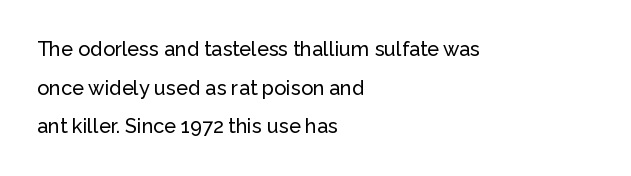
Q: Is the text italic (slanted)? A: No, it is upright.
Q: Is the text underlined? A: No.
Q: How is the paragraph aligned? A: Left-aligned.
Q: Is the spacing between letters normal or unusually wide? A: Normal.
Q: Is the spacing between lines tight, normal or loose? A: Loose.
